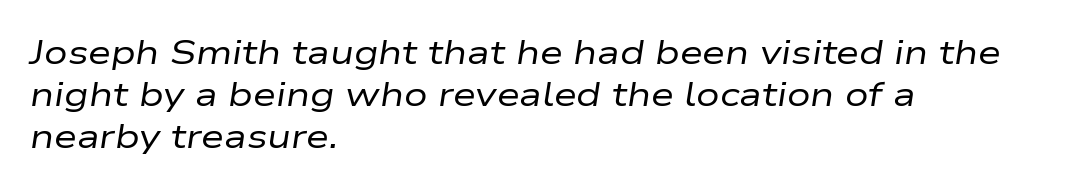
The image shows 33 px regular-weight, wide type, italic (leaning right); set left-aligned, normal line spacing (1.27x), normal letter spacing, not underlined; low stroke contrast and a medium x-height.
